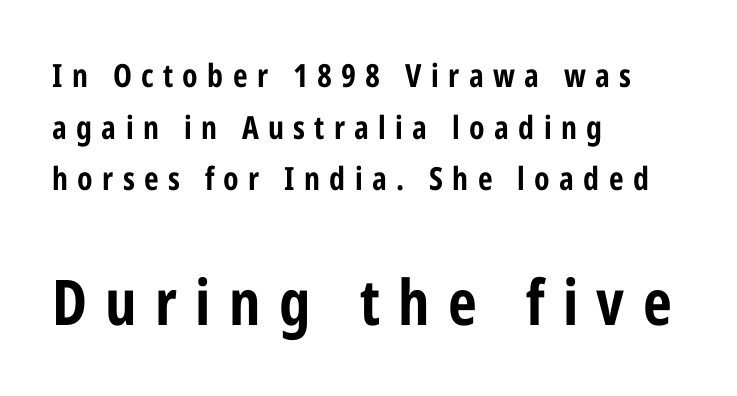
{"serif": "no", "italic": "no", "bold": "yes", "weight": "bold", "width": "condensed", "stroke_contrast": "low", "x_height": "medium", "monospaced": "no", "underline": "no", "align": "left", "line_spacing": "normal", "line_spacing_ratio": 1.61, "letter_spacing": "wide", "letter_spacing_em": 0.29, "larger_block": "second", "size_ratio": 1.97, "glyph_px": 63}
